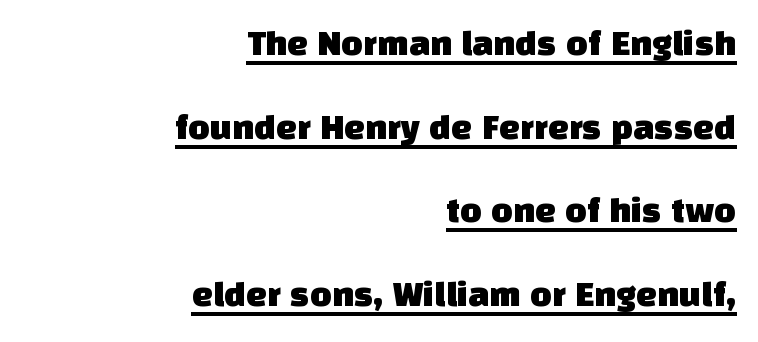
Q: Is the typeface a serif or a sans-serif typeface? A: Sans-serif.
Q: Is the text underlined? A: Yes.
Q: How is the paragraph aligned? A: Right-aligned.
Q: Is the spacing between letters normal or unusually wide? A: Normal.
Q: Is the spacing between lines tight, normal or loose? A: Loose.
Q: Width (condensed, normal, or wide)? A: Normal.
Q: Stroke contrast? A: Low.
Q: x-height? A: Large.
Q: Monospaced? A: No.
